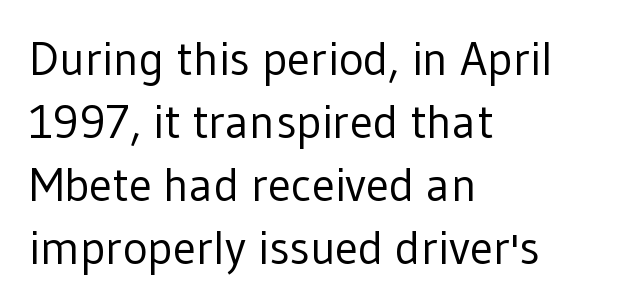
{"serif": "no", "italic": "no", "bold": "no", "weight": "regular", "width": "normal", "stroke_contrast": "low", "x_height": "medium", "monospaced": "no", "underline": "no", "align": "left", "line_spacing": "normal", "line_spacing_ratio": 1.34, "letter_spacing": "normal", "letter_spacing_em": 0.0, "glyph_px": 47}
